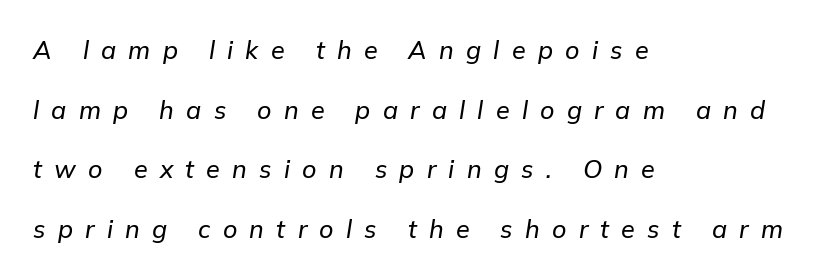
Q: Is the text italic (slanted)? A: Yes, it leans right by about 9 degrees.
Q: Is the text underlined? A: No.
Q: How is the paragraph aligned? A: Left-aligned.
Q: Is the spacing between letters normal or unusually wide? A: Unusually wide.
Q: Is the spacing between lines tight, normal or loose? A: Loose.
